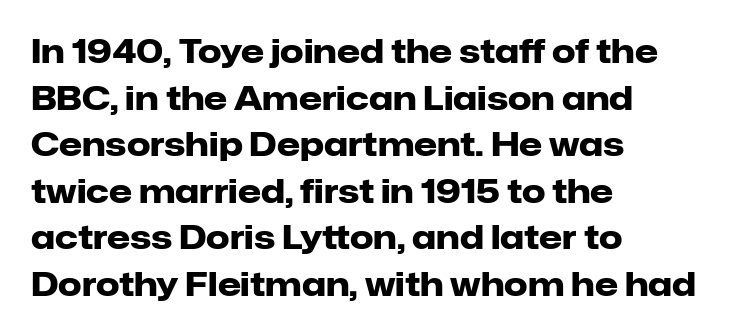
Glance below the letters and you will spot only blank space. Typeset ragged right — the left edge is the straight one. Here the glyphs are tracked normally, forming tight word shapes. The glyphs in this specimen are sans serif. Strong, thick strokes mark this as bold type.
